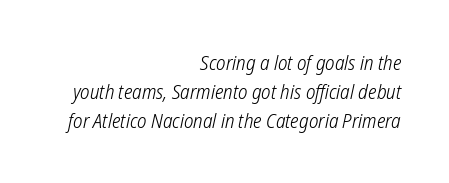
Q: Is the text bold? A: No.
Q: Is the text underlined? A: No.
Q: How is the paragraph aligned? A: Right-aligned.
Q: Is the spacing between letters normal or unusually wide? A: Normal.
Q: Is the spacing between lines tight, normal or loose? A: Normal.
